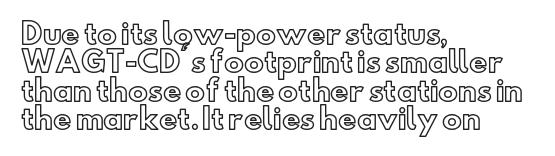
Posture: upright roman. Nobody drew a line under any word here. Proportional: the letters do not fall into vertical columns. Left-aligned paragraph, ragged on the right.
